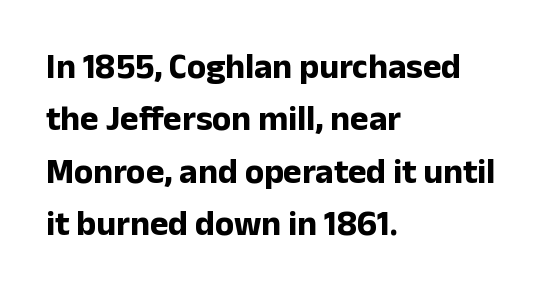
The image shows 35 px bold sans-serif type, upright; set left-aligned, normal line spacing (1.5x), normal letter spacing, not underlined; low stroke contrast and a medium x-height.
